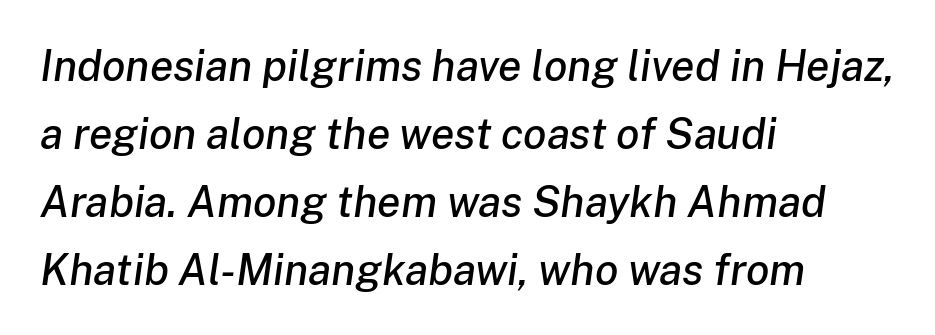
The image shows 43 px text type, italic (leaning right); set left-aligned, normal line spacing (1.58x), normal letter spacing, not underlined; low stroke contrast and a medium x-height.
